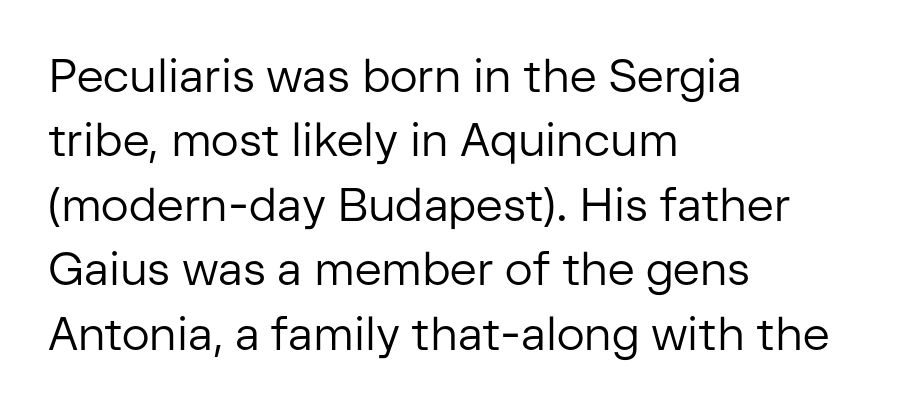
{"serif": "no", "italic": "no", "bold": "no", "weight": "regular", "width": "normal", "stroke_contrast": "low", "x_height": "medium", "monospaced": "no", "underline": "no", "align": "left", "line_spacing": "normal", "line_spacing_ratio": 1.4, "letter_spacing": "normal", "letter_spacing_em": 0.0, "glyph_px": 46}
